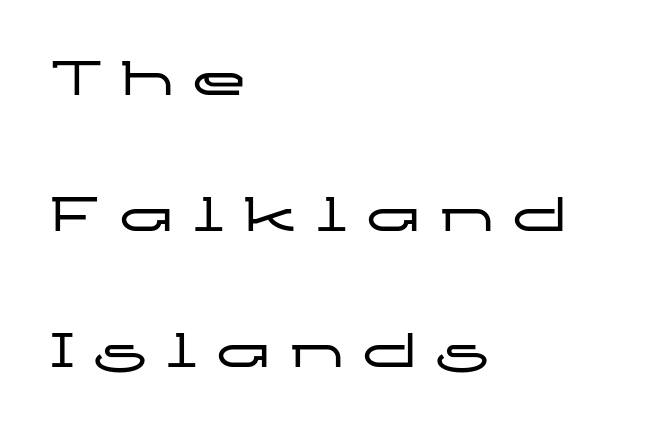
Q: Is the text italic (slanted)? A: No, it is upright.
Q: Is the typeface a serif or a sans-serif typeface? A: Sans-serif.
Q: Is the text underlined? A: No.
Q: How is the paragraph aligned? A: Left-aligned.
Q: Is the spacing between letters normal or unusually wide? A: Unusually wide.
Q: Is the spacing between lines tight, normal or loose? A: Loose.
Q: Width (condensed, normal, or wide)? A: Wide.
Q: Stroke contrast? A: Low.
Q: x-height? A: Medium.
Q: Monospaced? A: No.
